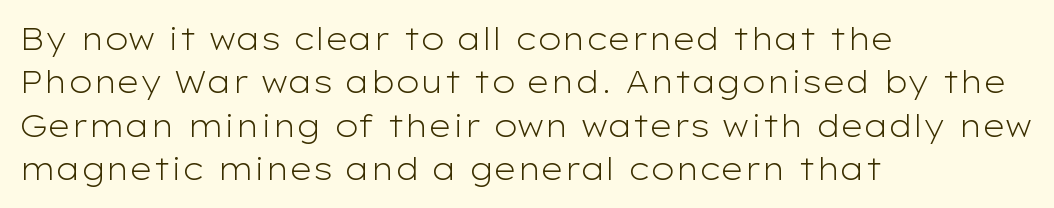
{"serif": "no", "italic": "no", "bold": "no", "weight": "light", "width": "wide", "stroke_contrast": "low", "x_height": "medium", "monospaced": "no", "underline": "no", "align": "left", "line_spacing": "normal", "line_spacing_ratio": 1.4, "letter_spacing": "normal", "letter_spacing_em": 0.0, "glyph_px": 31}
